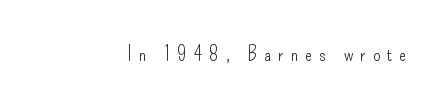
{"italic": "no", "bold": "no", "underline": "no", "letter_spacing": "wide", "letter_spacing_em": 0.36, "glyph_px": 20}
